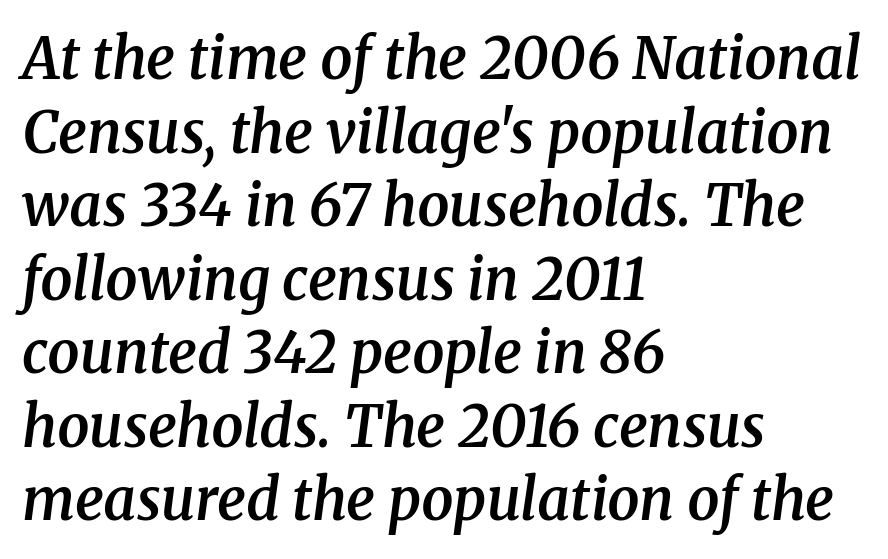
The rag falls on the right side of this text block. I'd call this a serif setting — the letters wear small feet. The font is running at a semibold setting, under full bold. The letters are slanted; this is an italic face. Do the characters align in a grid? No, the font is proportional. The gaps between neighbouring characters are ordinary and unremarkable.
